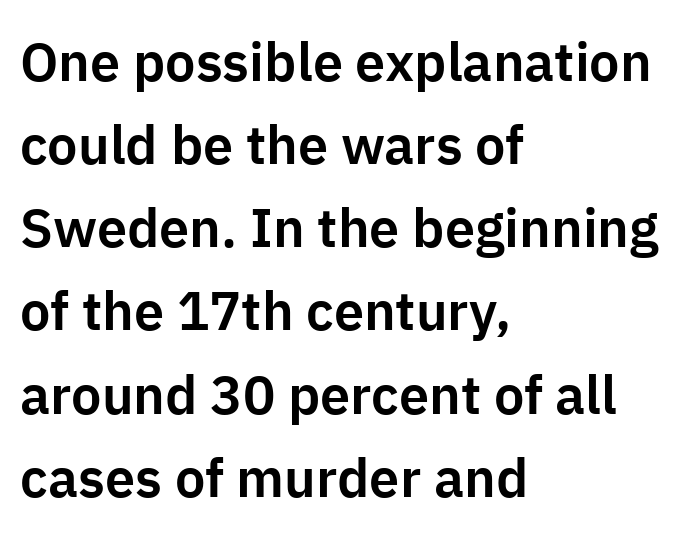
{"serif": "no", "italic": "no", "width": "normal", "stroke_contrast": "low", "x_height": "medium", "monospaced": "no", "underline": "no", "align": "left", "line_spacing": "normal", "line_spacing_ratio": 1.54, "letter_spacing": "normal", "letter_spacing_em": 0.0, "glyph_px": 54}
